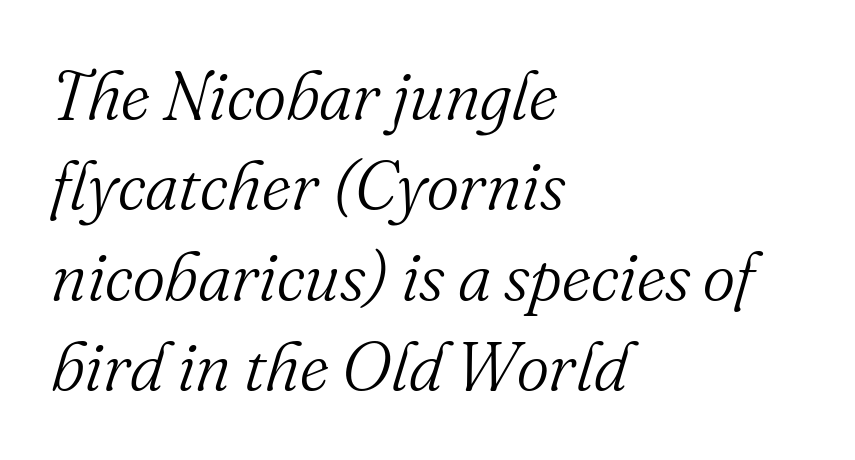
{"serif": "yes", "italic": "yes", "lean": "right", "slant_degrees": 16, "bold": "no", "weight": "light", "width": "normal", "stroke_contrast": "medium", "x_height": "small", "monospaced": "no", "underline": "no", "align": "left", "line_spacing": "normal", "line_spacing_ratio": 1.31, "letter_spacing": "normal", "letter_spacing_em": 0.0, "glyph_px": 69}
